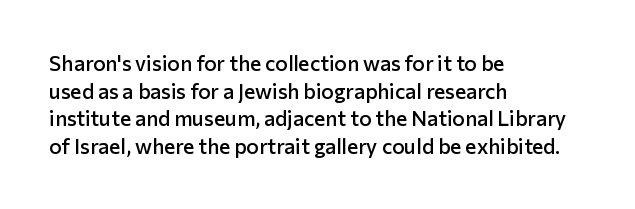
{"italic": "no", "bold": "semi", "underline": "no", "align": "left", "line_spacing": "normal", "line_spacing_ratio": 1.32, "letter_spacing": "normal", "letter_spacing_em": 0.0, "glyph_px": 21}
